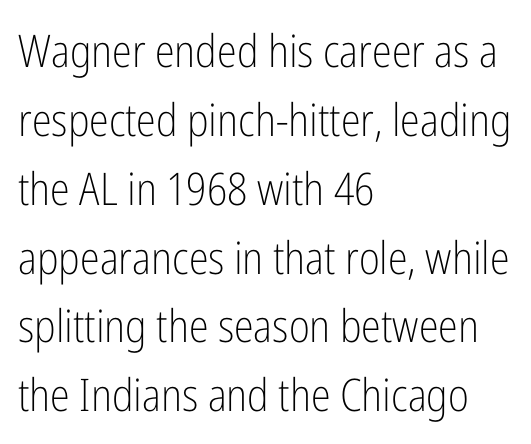
Q: Is the text bold? A: No.
Q: Is the text italic (slanted)? A: No, it is upright.
Q: Is the typeface a serif or a sans-serif typeface? A: Sans-serif.
Q: Is the text underlined? A: No.
Q: How is the paragraph aligned? A: Left-aligned.
Q: Is the spacing between letters normal or unusually wide? A: Normal.
Q: Is the spacing between lines tight, normal or loose? A: Normal.
Q: Width (condensed, normal, or wide)? A: Condensed.
Q: Stroke contrast? A: Low.
Q: x-height? A: Medium.
Q: Monospaced? A: No.
